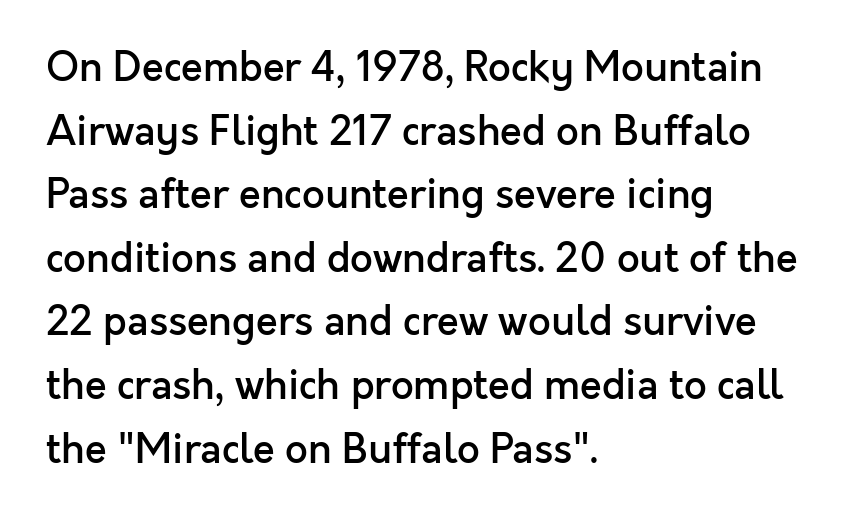
The image shows 40 px semibold sans-serif type, upright; set left-aligned, normal line spacing (1.59x), normal letter spacing, not underlined; a medium x-height.
